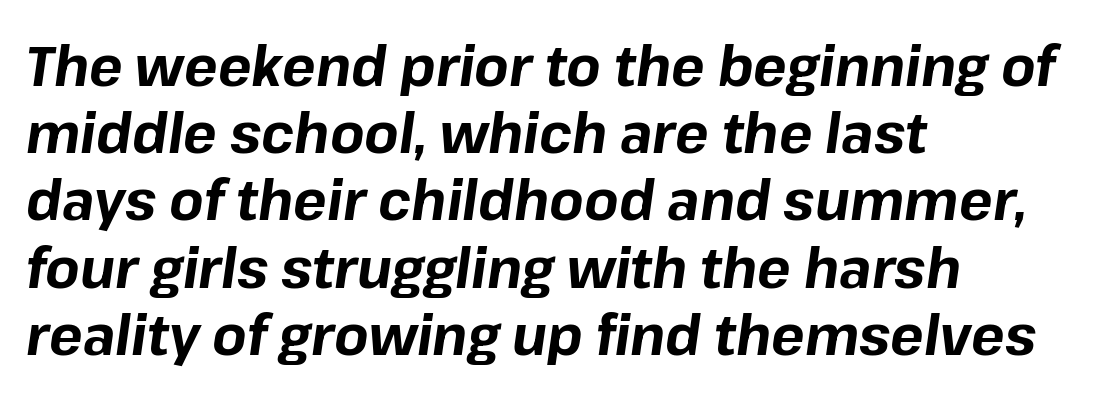
Q: Is the text bold? A: Yes.
Q: Is the text italic (slanted)? A: Yes, it leans right by about 8 degrees.
Q: Is the text underlined? A: No.
Q: How is the paragraph aligned? A: Left-aligned.
Q: Is the spacing between letters normal or unusually wide? A: Normal.
Q: Width (condensed, normal, or wide)? A: Normal.
Q: Stroke contrast? A: Low.
Q: x-height? A: Medium.
Q: Monospaced? A: No.
